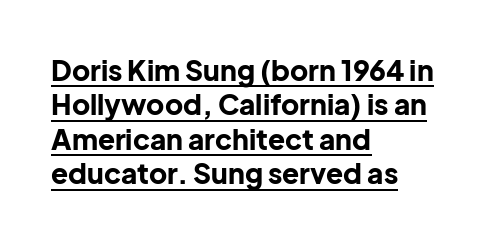
The image shows 28 px bold sans-serif type, upright; set left-aligned, line spacing 1.23x, normal letter spacing, underlined; low stroke contrast and a medium x-height.
